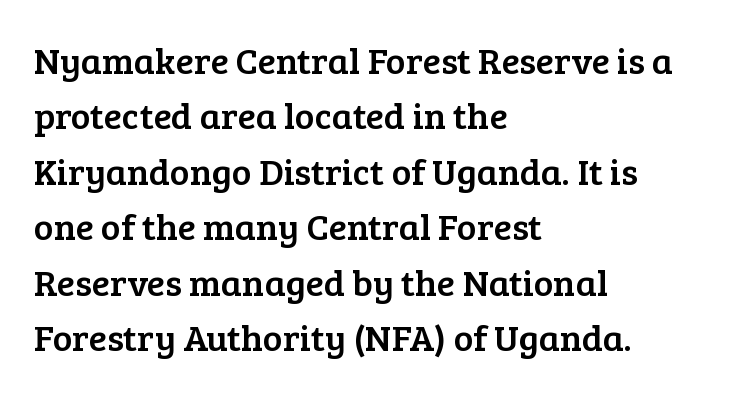
The type family on display is of the serif kind. The line-height multiplier appears to be the usual default. Beneath every word, the page is bare. The type is set solid horizontally, with unmodified tracking. Proportional: the letters do not fall into vertical columns. Ordinary non-slanted type is in use.
